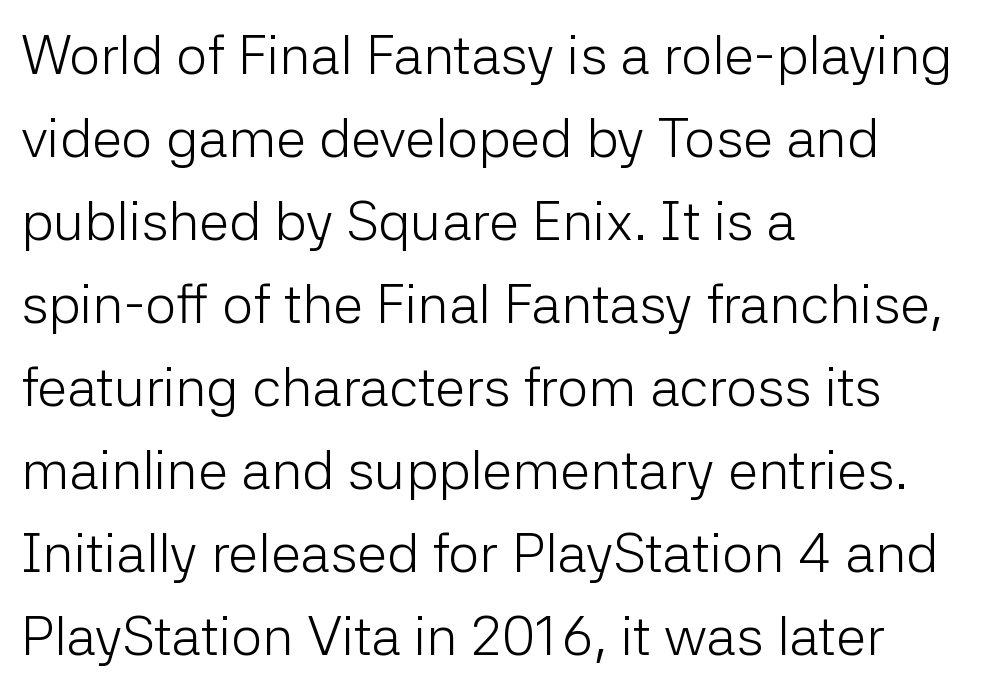
Between one letter and the next there's only the usual sliver of space. Think of a printed novel: that variable character pitch is what you see here. This sample keeps an unexceptional amount of space between lines. Regarding serifs, this sample does without them. These lines are set flush left with a ragged right edge. Descender tails drop into unmarked territory.
